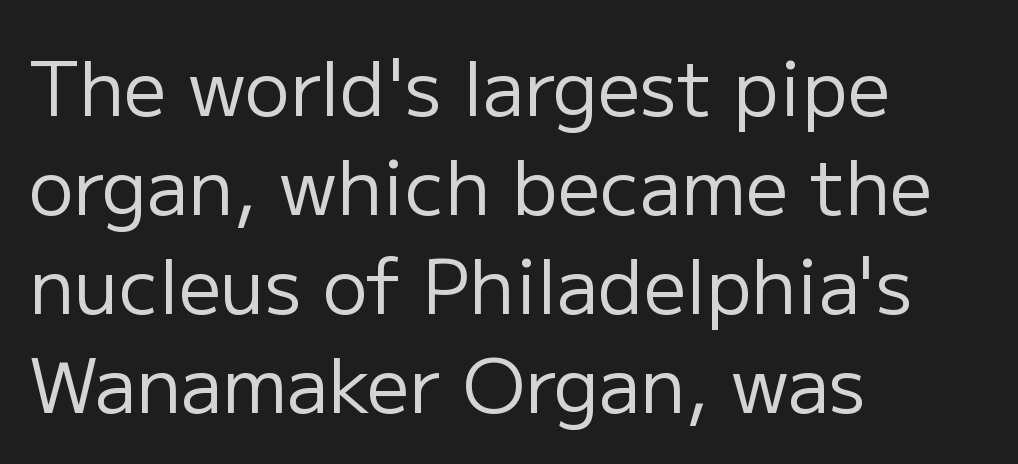
{"serif": "no", "italic": "no", "bold": "no", "weight": "regular", "width": "normal", "stroke_contrast": "low", "x_height": "medium", "monospaced": "no", "underline": "no", "align": "left", "line_spacing": "normal", "line_spacing_ratio": 1.32, "letter_spacing": "normal", "letter_spacing_em": 0.0, "glyph_px": 75}
